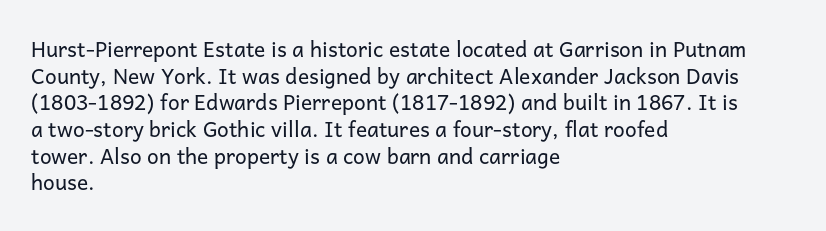
Q: Is the text bold? A: No.
Q: Is the text italic (slanted)? A: No, it is upright.
Q: Is the text underlined? A: No.
Q: How is the paragraph aligned? A: Left-aligned.
Q: Is the spacing between letters normal or unusually wide? A: Normal.
Q: Is the spacing between lines tight, normal or loose? A: Normal.
